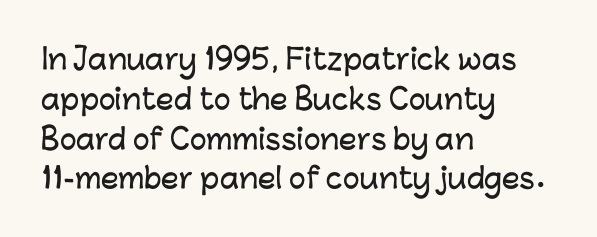
These lines were composed using upright roman letters. What stands out about the letter spacing? Nothing — it is the standard amount. A bare baseline throughout the passage. Are there feet on the stems? There aren't — it's a sans.
